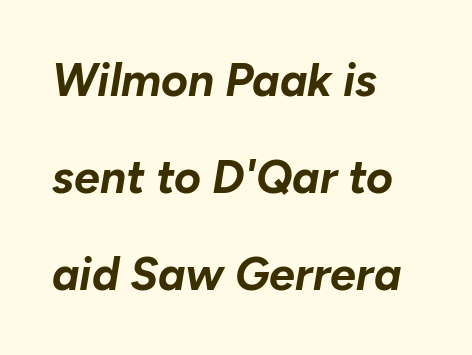
Q: Is the text bold? A: Yes.
Q: Is the text italic (slanted)? A: Yes, it leans right by about 10 degrees.
Q: Is the text underlined? A: No.
Q: How is the paragraph aligned? A: Left-aligned.
Q: Is the spacing between letters normal or unusually wide? A: Normal.
Q: Is the spacing between lines tight, normal or loose? A: Loose.
Q: Width (condensed, normal, or wide)? A: Normal.
Q: Stroke contrast? A: Low.
Q: x-height? A: Medium.
Q: Monospaced? A: No.
